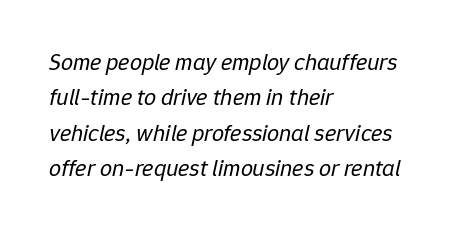
The image shows 24 px text type, italic (leaning right); set left-aligned, normal line spacing (1.47x), normal letter spacing, not underlined.
